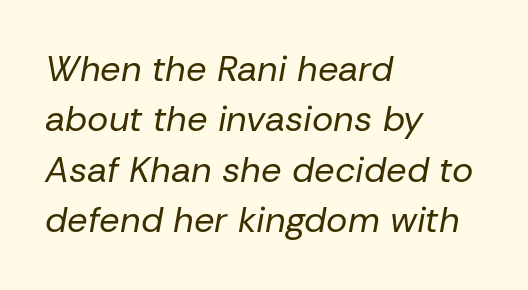
The baseline area is clear. Does the copy run flush right? No — it runs flush left. Inter-character spacing is left at the font's built-in metrics. The lettering tilts uniformly, giving the passage an italic look. Weight: in the light-to-regular range.
